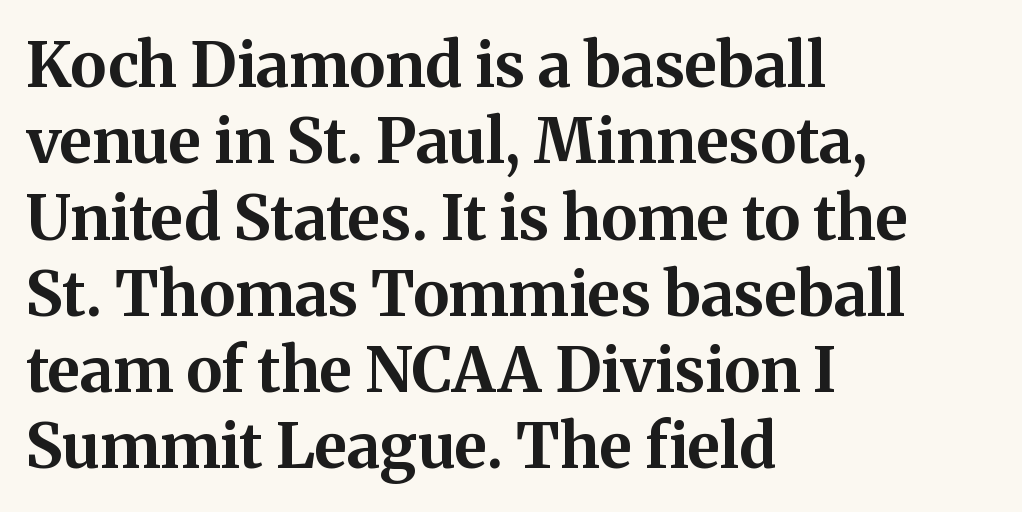
Short and long lines alike share a common starting point at left. Nope, not italic — everything's standing straight. Does the type have serifs? Yes, each stem ends in a small foot. The rendering uses natural spacing where letterforms have individual widths. Nothing unusual about the tracking: characters are spaced as the font intends. Is the type bold? Yes — the strokes are clearly thick and heavy.
